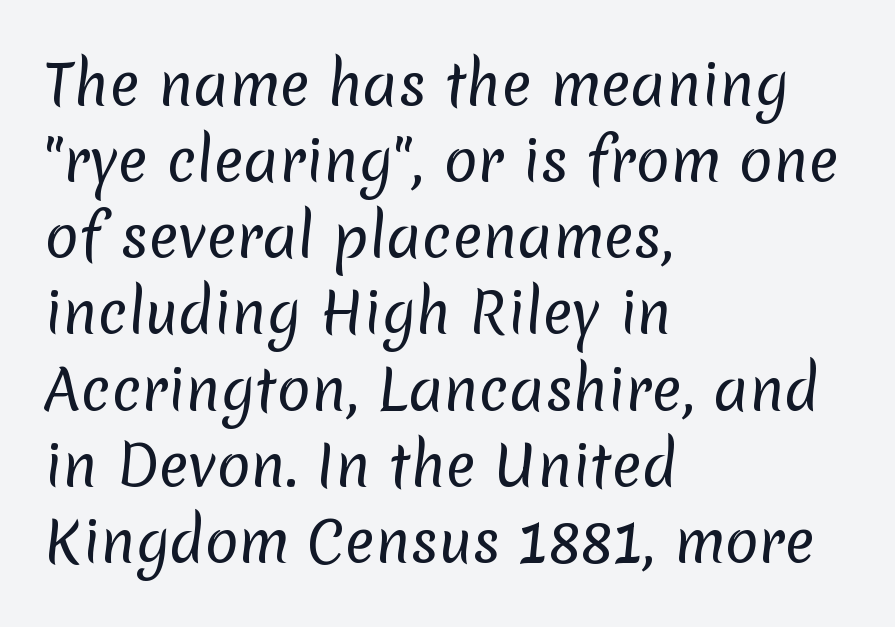
Q: Is the text bold? A: No.
Q: Is the typeface a serif or a sans-serif typeface? A: Sans-serif.
Q: Is the text underlined? A: No.
Q: How is the paragraph aligned? A: Left-aligned.
Q: Is the spacing between letters normal or unusually wide? A: Normal.
Q: Is the spacing between lines tight, normal or loose? A: Normal.
Q: Width (condensed, normal, or wide)? A: Normal.
Q: Stroke contrast? A: Low.
Q: x-height? A: Medium.
Q: Monospaced? A: No.
